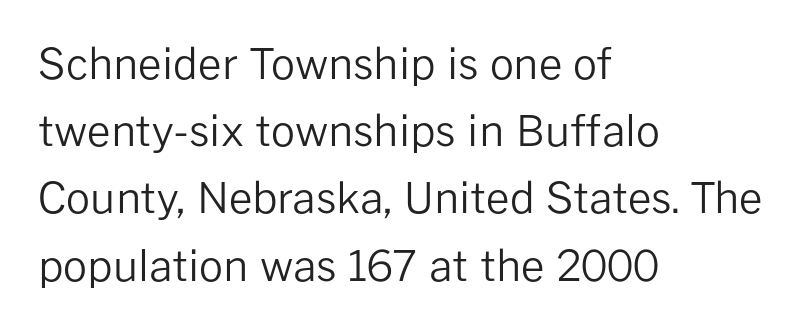
The image shows 42 px regular-weight sans-serif type, upright; set left-aligned, normal line spacing (1.6x), normal letter spacing, not underlined; low stroke contrast and a medium x-height.
